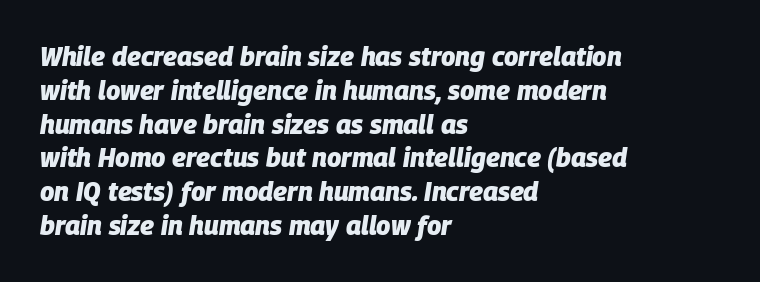
The image shows 26 px bold type, italic (leaning right); set left-aligned, normal line spacing (1.3x), normal letter spacing, not underlined.
